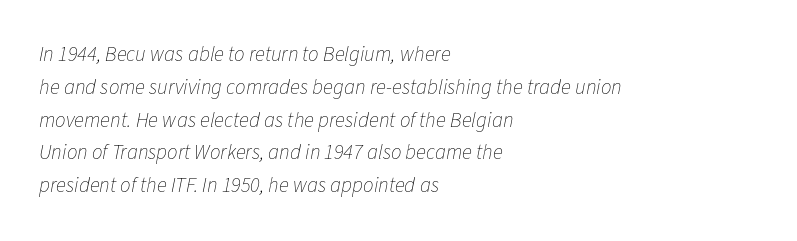
{"italic": "yes", "lean": "right", "slant_degrees": 11, "bold": "no", "underline": "no", "align": "left", "line_spacing": "normal", "line_spacing_ratio": 1.56, "letter_spacing": "normal", "letter_spacing_em": 0.0, "glyph_px": 21}
